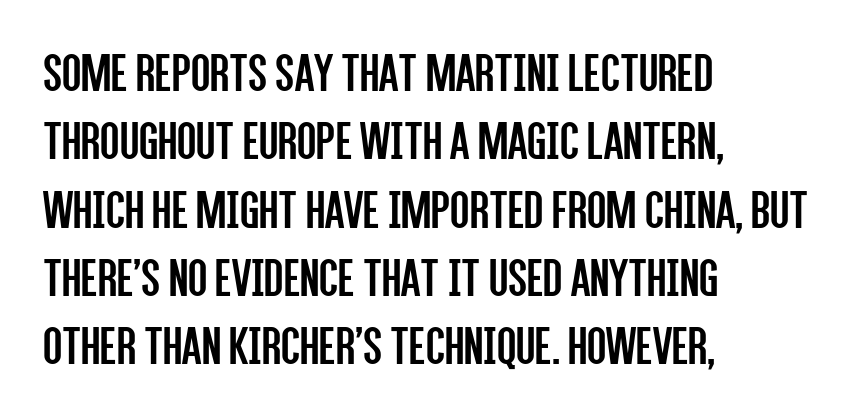
{"serif": "no", "italic": "no", "bold": "no", "weight": "regular", "width": "condensed", "stroke_contrast": "low", "x_height": "large", "monospaced": "no", "underline": "no", "align": "left", "line_spacing_ratio": 1.22, "letter_spacing": "normal", "letter_spacing_em": 0.0, "glyph_px": 56}
